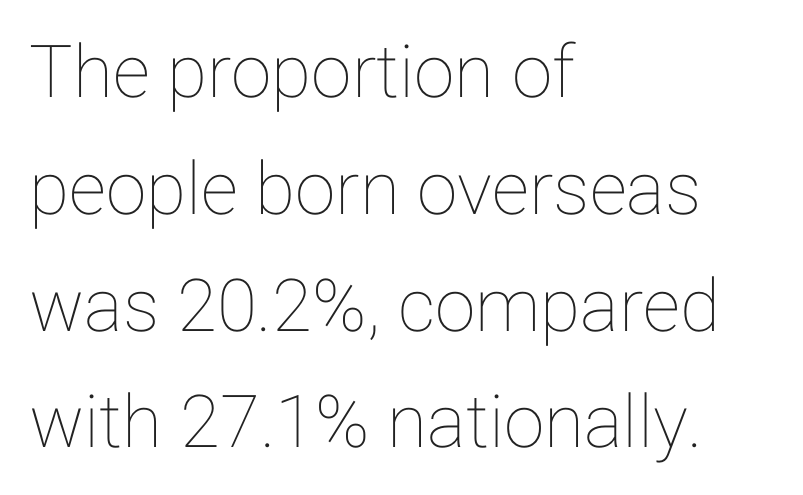
{"italic": "no", "width": "normal", "stroke_contrast": "low", "x_height": "medium", "monospaced": "no", "underline": "no", "align": "left", "line_spacing": "normal", "line_spacing_ratio": 1.6, "letter_spacing": "normal", "letter_spacing_em": 0.0, "glyph_px": 73}
